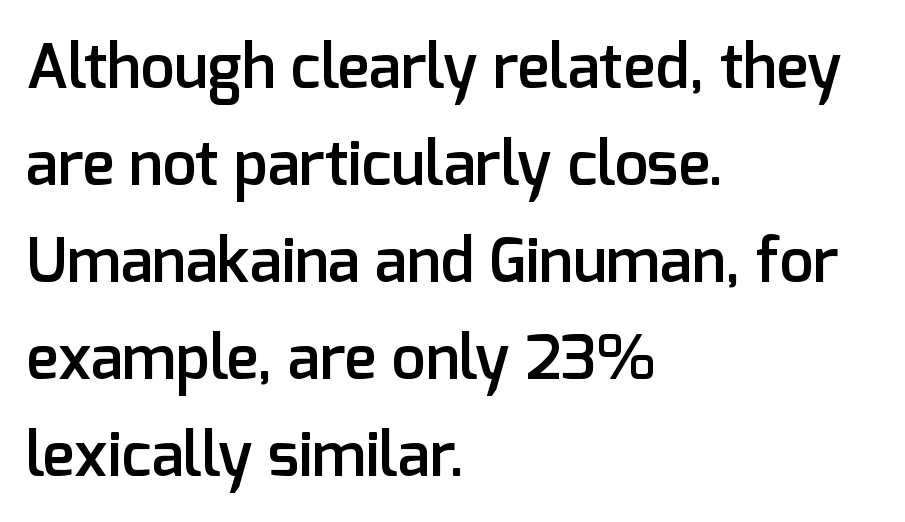
If you drew a ruler down the left edge, every line would touch it. One glance says typical: line gaps are just what's usual. A sans-serif font was chosen for this passage. How are the letters spaced? Ordinarily, with no added tracking.
